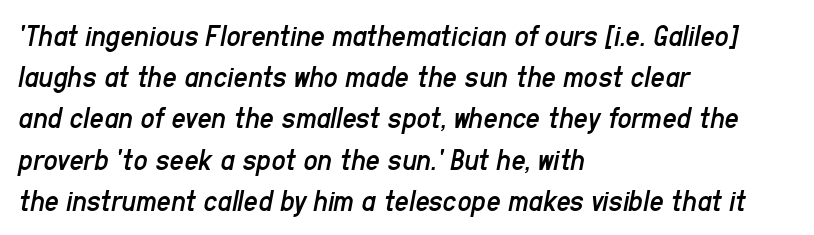
Q: Is the text bold? A: No.
Q: Is the text italic (slanted)? A: Yes, it leans right by about 11 degrees.
Q: Is the text underlined? A: No.
Q: How is the paragraph aligned? A: Left-aligned.
Q: Is the spacing between letters normal or unusually wide? A: Normal.
Q: Is the spacing between lines tight, normal or loose? A: Normal.
Q: Width (condensed, normal, or wide)? A: Condensed.
Q: Stroke contrast? A: Low.
Q: x-height? A: Medium.
Q: Monospaced? A: No.
